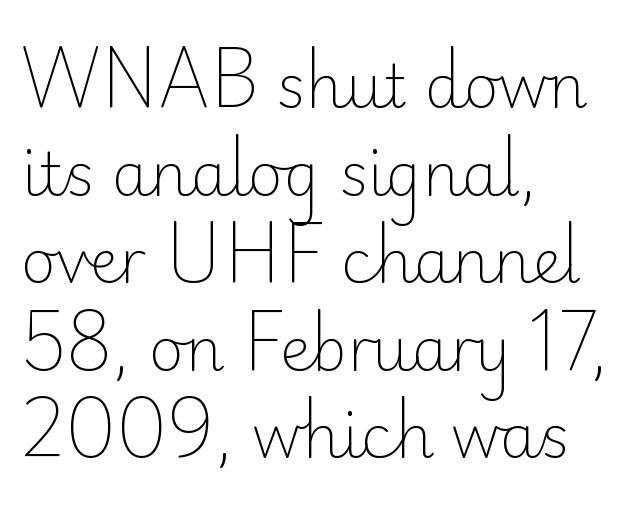
Q: Is the text bold? A: No.
Q: Is the text italic (slanted)? A: No, it is upright.
Q: Is the typeface a serif or a sans-serif typeface? A: Sans-serif.
Q: Is the text underlined? A: No.
Q: How is the paragraph aligned? A: Left-aligned.
Q: Is the spacing between letters normal or unusually wide? A: Normal.
Q: Is the spacing between lines tight, normal or loose? A: Normal.
Q: Width (condensed, normal, or wide)? A: Normal.
Q: Stroke contrast? A: Low.
Q: x-height? A: Small.
Q: Monospaced? A: No.
